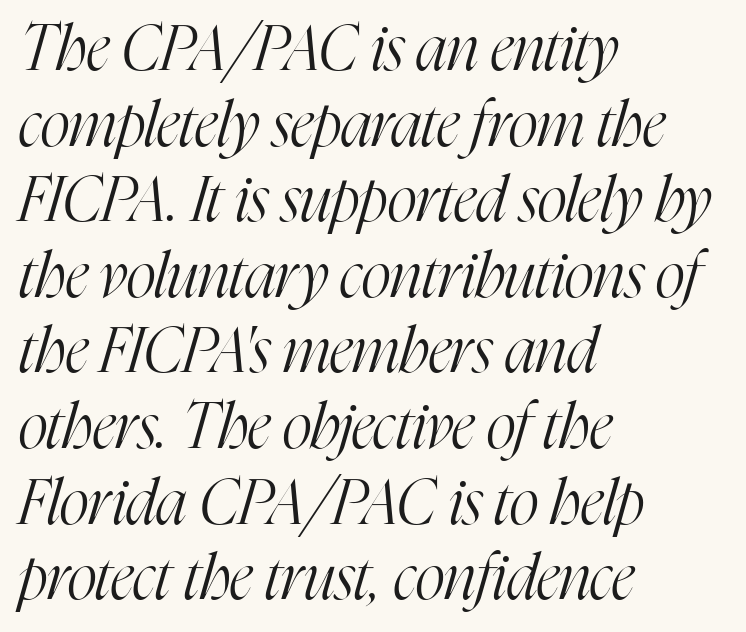
Serifs: yes, visible at the terminals of the letterforms. These lines keep a tight, regular rhythm from letter to letter. Posture: slanted. The strokes are not fattened; the text isn't bold.
